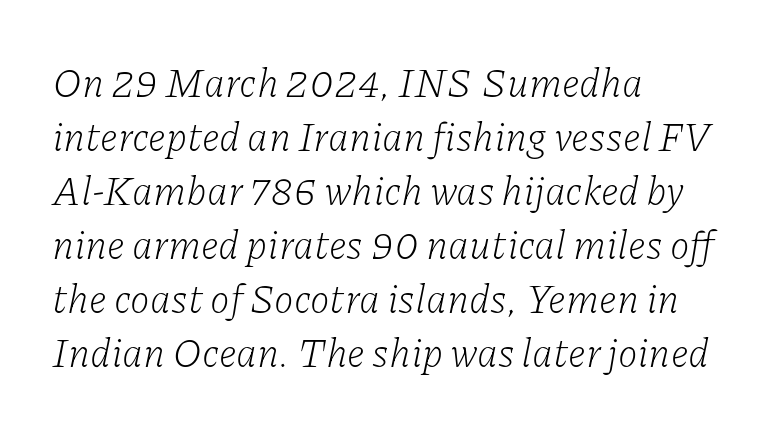
Q: Is the text bold? A: No.
Q: Is the text italic (slanted)? A: Yes, it leans right by about 11 degrees.
Q: Is the typeface a serif or a sans-serif typeface? A: Serif.
Q: Is the text underlined? A: No.
Q: How is the paragraph aligned? A: Left-aligned.
Q: Is the spacing between letters normal or unusually wide? A: Normal.
Q: Is the spacing between lines tight, normal or loose? A: Normal.
Q: Width (condensed, normal, or wide)? A: Normal.
Q: Stroke contrast? A: Low.
Q: x-height? A: Medium.
Q: Monospaced? A: No.
